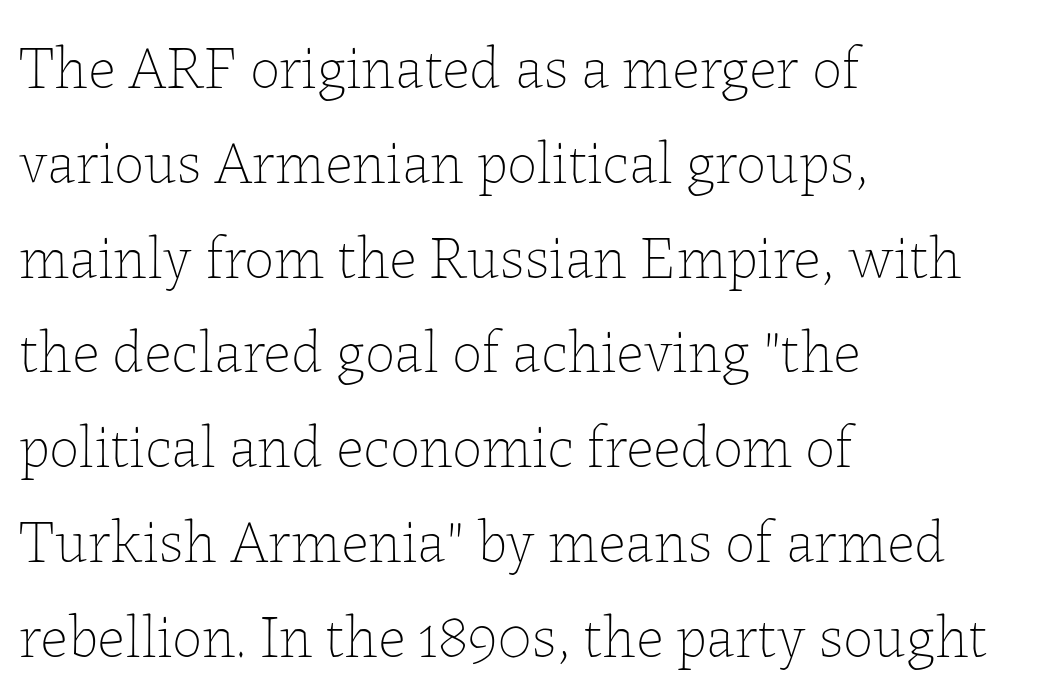
Q: Is the text bold? A: No.
Q: Is the text italic (slanted)? A: No, it is upright.
Q: Is the text underlined? A: No.
Q: How is the paragraph aligned? A: Left-aligned.
Q: Is the spacing between letters normal or unusually wide? A: Normal.
Q: Is the spacing between lines tight, normal or loose? A: Normal.
Q: Width (condensed, normal, or wide)? A: Normal.
Q: Stroke contrast? A: Low.
Q: x-height? A: Medium.
Q: Monospaced? A: No.
